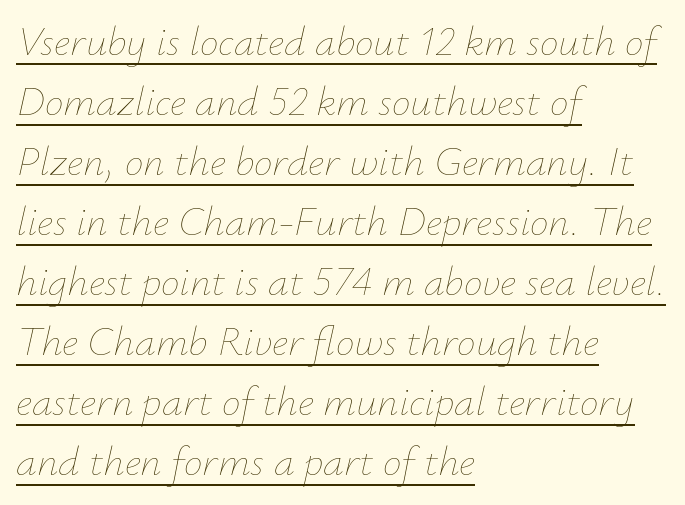
Q: Is the text bold? A: No.
Q: Is the text italic (slanted)? A: Yes, it leans right by about 12 degrees.
Q: Is the text underlined? A: Yes.
Q: How is the paragraph aligned? A: Left-aligned.
Q: Is the spacing between letters normal or unusually wide? A: Normal.
Q: Is the spacing between lines tight, normal or loose? A: Normal.
Q: Width (condensed, normal, or wide)? A: Normal.
Q: Stroke contrast? A: Low.
Q: x-height? A: Small.
Q: Monospaced? A: No.
